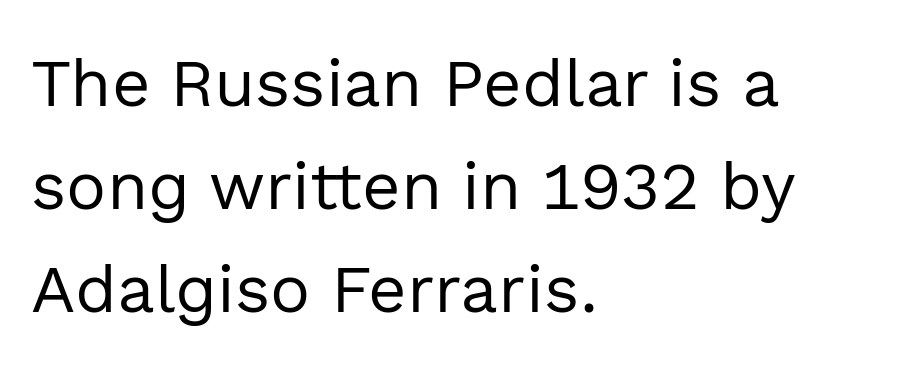
The image shows 67 px regular-weight sans-serif type, upright; set left-aligned, normal line spacing (1.54x), normal letter spacing, not underlined; a medium x-height.
